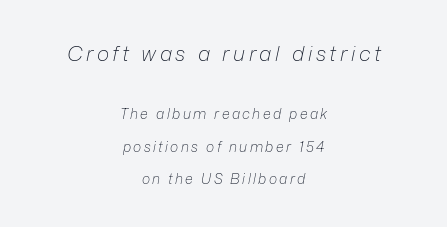
Q: Is the text bold? A: No.
Q: Is the text italic (slanted)? A: Yes, it leans right by about 12 degrees.
Q: Is the text underlined? A: No.
Q: How is the paragraph aligned? A: Centered.
Q: Is the spacing between lines tight, normal or loose? A: Loose.
Q: Which block of text is set in a larger size, the first (top) or the second (bottom)? A: The first (top) one.
